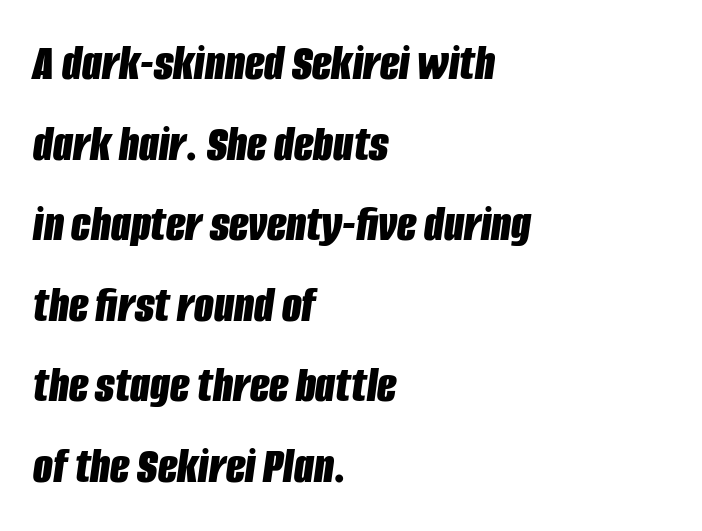
Q: Is the text bold? A: Yes.
Q: Is the text italic (slanted)? A: Yes, it leans right by about 8 degrees.
Q: Is the text underlined? A: No.
Q: How is the paragraph aligned? A: Left-aligned.
Q: Is the spacing between letters normal or unusually wide? A: Normal.
Q: Is the spacing between lines tight, normal or loose? A: Normal.
Q: Width (condensed, normal, or wide)? A: Condensed.
Q: Stroke contrast? A: Low.
Q: x-height? A: Large.
Q: Monospaced? A: No.
